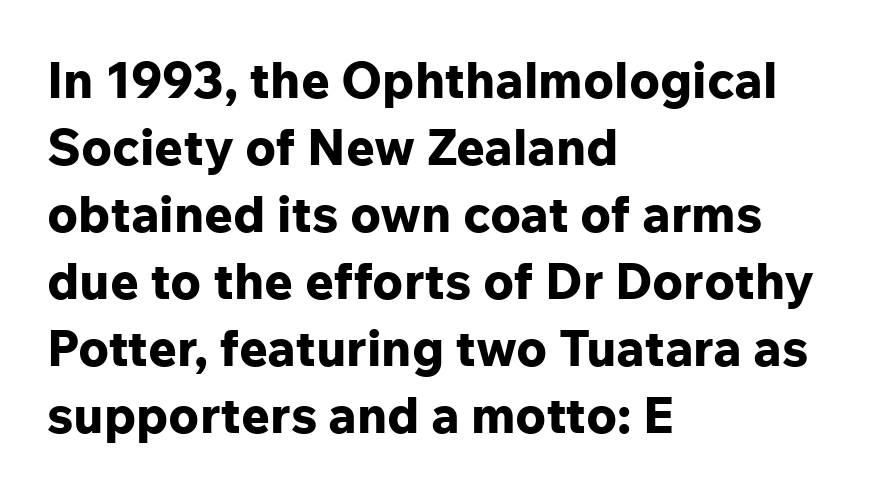
The image shows 50 px bold sans-serif type, upright; set left-aligned, normal line spacing (1.34x), normal letter spacing, not underlined; low stroke contrast and a medium x-height.
